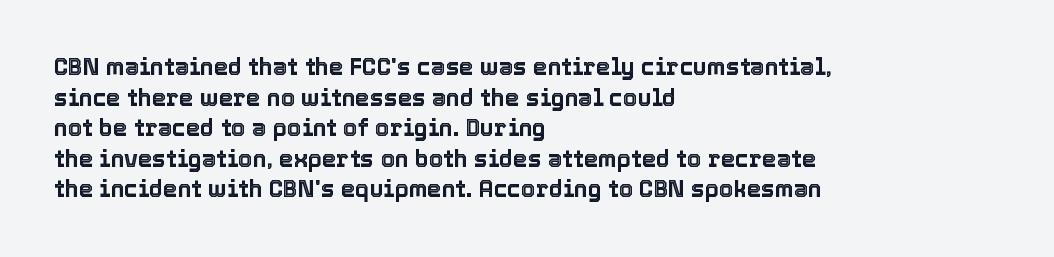
A typesetter would call this leading conventional body-copy spacing. No italicization has been applied; the sample stays upright. Tracking value appears to be zero — textbook default spacing. Short and long lines alike share a common starting point at left. Decoration check: the copy has no underline.
